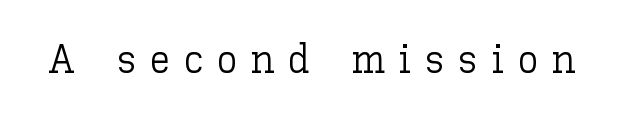
Q: Is the text bold? A: No.
Q: Is the text italic (slanted)? A: No, it is upright.
Q: Is the text underlined? A: No.
Q: Is the spacing between letters normal or unusually wide? A: Unusually wide.
Q: Width (condensed, normal, or wide)? A: Normal.
Q: Stroke contrast? A: Low.
Q: x-height? A: Medium.
Q: Monospaced? A: No.
